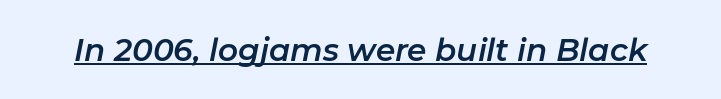
The lettering tilts uniformly, giving the passage an italic look. Underlined type. Each letter keeps its own natural width here, so spacing adapts to shape. The type is set solid horizontally, with unmodified tracking.
